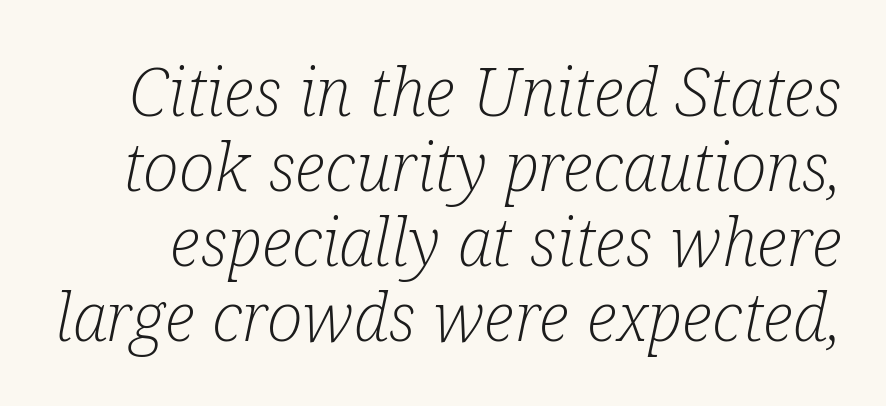
Q: Is the text bold? A: No.
Q: Is the text italic (slanted)? A: Yes, it leans right by about 12 degrees.
Q: Is the typeface a serif or a sans-serif typeface? A: Serif.
Q: Is the text underlined? A: No.
Q: Is the spacing between letters normal or unusually wide? A: Normal.
Q: Is the spacing between lines tight, normal or loose? A: Tight.
Q: Width (condensed, normal, or wide)? A: Condensed.
Q: Stroke contrast? A: Low.
Q: x-height? A: Medium.
Q: Monospaced? A: No.
